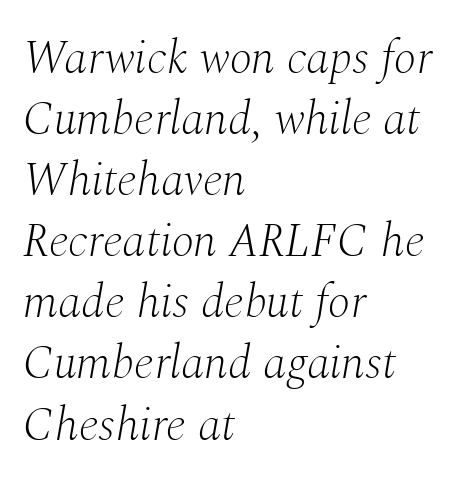
{"serif": "yes", "italic": "yes", "lean": "right", "slant_degrees": 10, "bold": "no", "weight": "light", "width": "normal", "stroke_contrast": "medium", "x_height": "medium", "monospaced": "no", "underline": "no", "align": "left", "line_spacing": "normal", "line_spacing_ratio": 1.3, "letter_spacing": "normal", "letter_spacing_em": 0.0, "glyph_px": 47}
